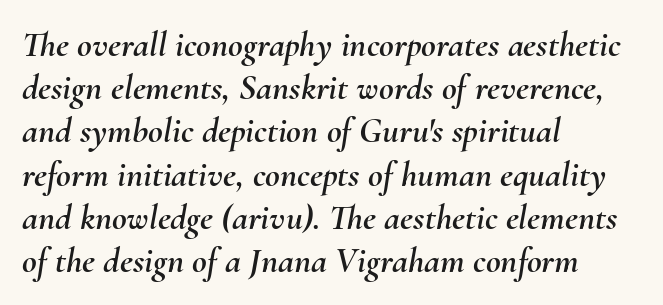
The image shows 36 px text type, italic (leaning right); set left-aligned, line spacing 1.2x, normal letter spacing, not underlined; medium stroke contrast and a small x-height.
